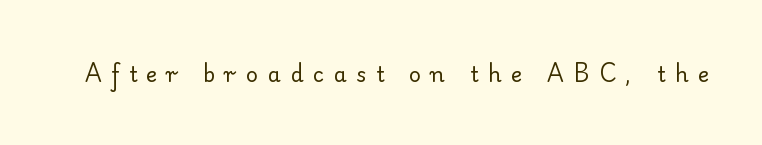
Q: Is the text bold? A: No.
Q: Is the text italic (slanted)? A: No, it is upright.
Q: Is the text underlined? A: No.
Q: Is the spacing between letters normal or unusually wide? A: Unusually wide.
